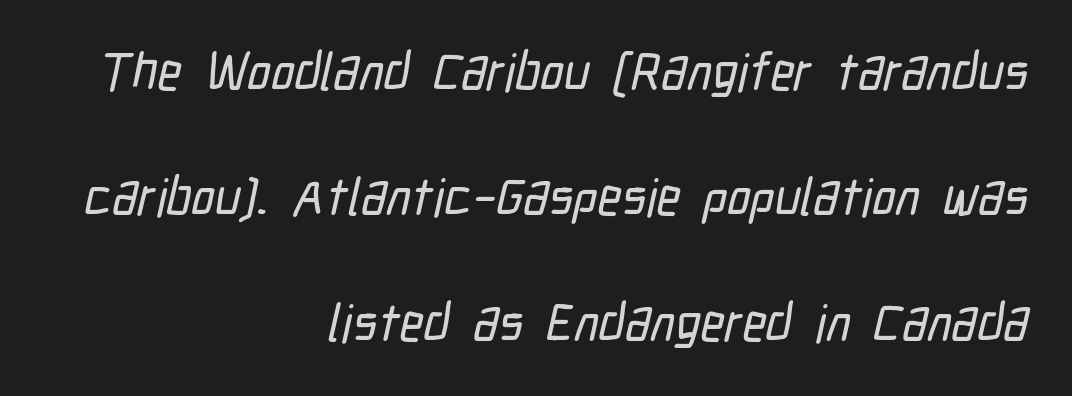
{"serif": "no", "width": "condensed", "stroke_contrast": "low", "x_height": "medium", "monospaced": "no", "underline": "no", "align": "right", "line_spacing": "loose", "line_spacing_ratio": 2.41, "letter_spacing": "normal", "letter_spacing_em": 0.0, "glyph_px": 52}
